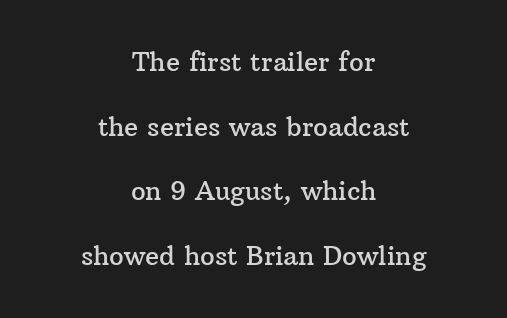
Each line is balanced around a shared central axis. Here the glyphs are tracked normally, forming tight word shapes. Is there much room between lines? Yes — plenty of vertical air separates them. Only glyphs here, with clear space below each row. Notice how the stems are strictly vertical — no italics here.
